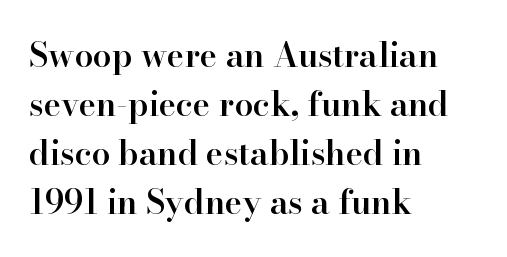
The image shows 33 px semibold serif type, upright; set left-aligned, normal line spacing (1.48x), normal letter spacing, not underlined; high stroke contrast and a small x-height.
